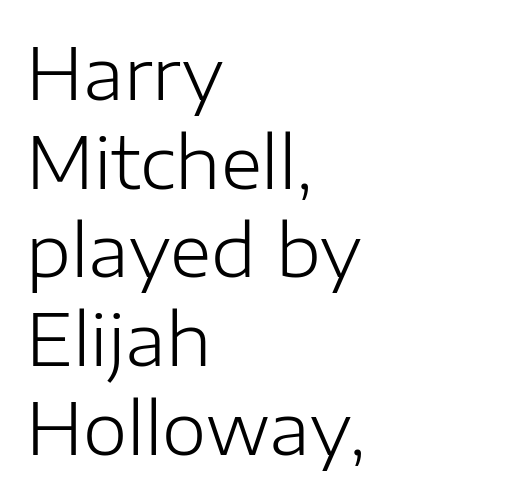
Posture: straight, roman, zero tilt. The characters are drawn with everyday or finer stroke widths. Descenders are the only things crossing below the line. The lines in this sample share a left origin and differ only in where they stop.
